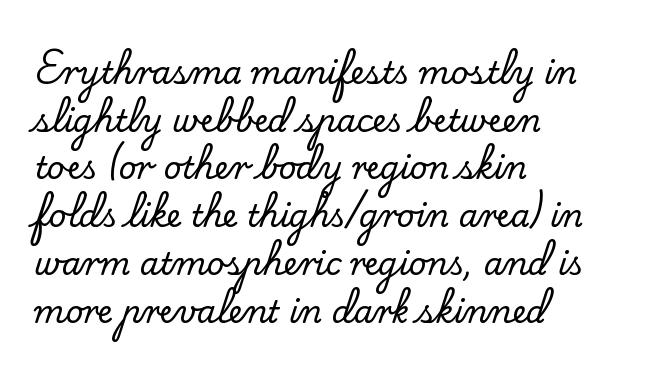
The image shows 31 px serif type; set left-aligned, normal line spacing (1.54x), normal letter spacing, not underlined; low stroke contrast and a small x-height.
